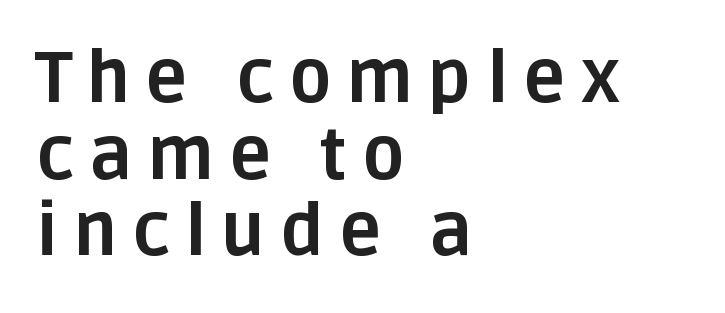
The face used here is proportionally spaced, like ordinary book or web type. Italic: no, the glyphs are upright roman. Is the block centered? No — it sits flush against the left margin. You can tell from the bare stems that sans-serif type was used. Has an underline been added? It has not. The vertical gap from one line to the next is small.
